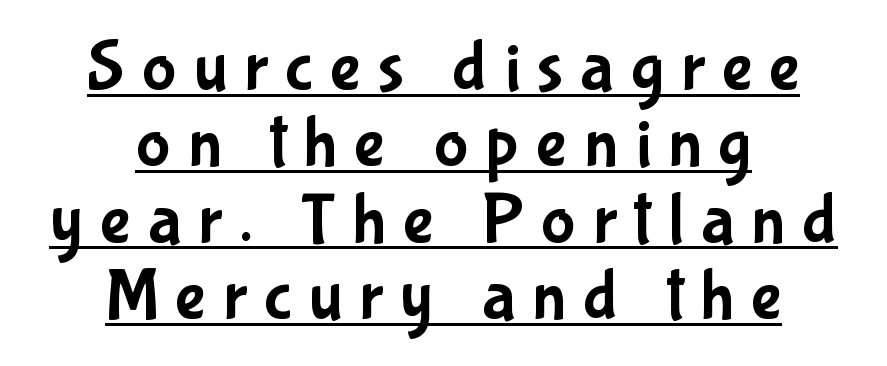
Italic: no, the glyphs are upright roman. Inter-character spacing is expanded well beyond the font's built-in metrics. Classification — sans serif. Spacing verdict: proportional, widths tailored to each character. A typesetter would call this leading minimal, almost set solid.
